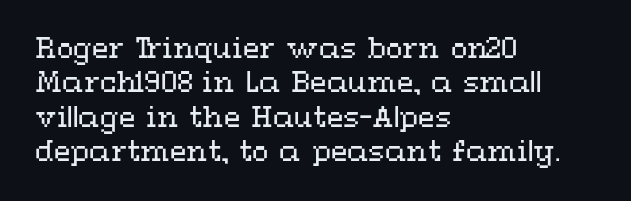
The image shows 27 px text type, upright; set left-aligned, normal line spacing (1.27x), normal letter spacing, not underlined.
